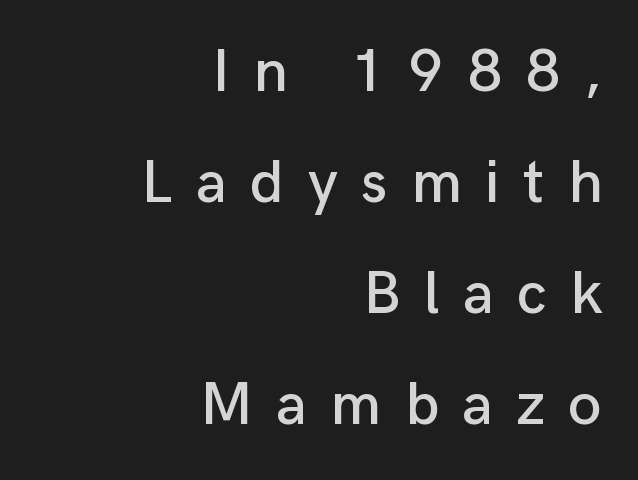
Q: Is the text italic (slanted)? A: No, it is upright.
Q: Is the typeface a serif or a sans-serif typeface? A: Sans-serif.
Q: Is the text underlined? A: No.
Q: How is the paragraph aligned? A: Right-aligned.
Q: Is the spacing between letters normal or unusually wide? A: Unusually wide.
Q: Width (condensed, normal, or wide)? A: Normal.
Q: Stroke contrast? A: Low.
Q: x-height? A: Medium.
Q: Monospaced? A: No.
